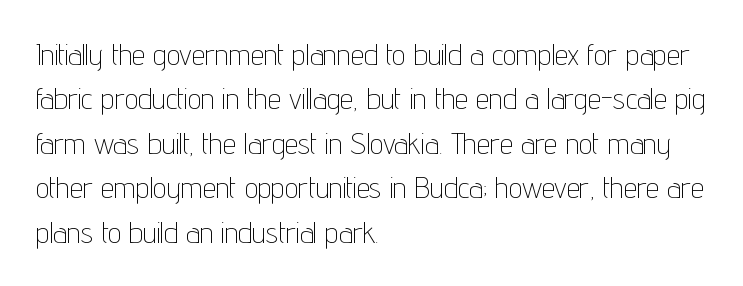
Normally led — the rows are evenly, conventionally spaced. Each stroke keeps to a modest, everyday thickness or less. Vertical strokes here are truly vertical. You could not count columns in this text — the font is proportionally spaced. The strip under each line holds only bare page. This sample is left-justified, so line endings fall wherever the words run out.
